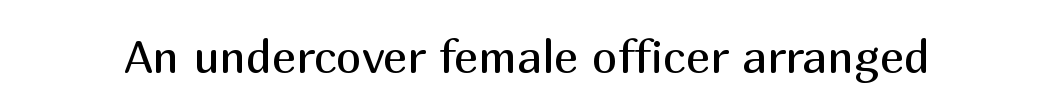
Q: Is the text bold? A: No.
Q: Is the text italic (slanted)? A: No, it is upright.
Q: Is the typeface a serif or a sans-serif typeface? A: Sans-serif.
Q: Is the text underlined? A: No.
Q: Is the spacing between letters normal or unusually wide? A: Normal.
Q: Width (condensed, normal, or wide)? A: Normal.
Q: Stroke contrast? A: Medium.
Q: x-height? A: Medium.
Q: Monospaced? A: No.
